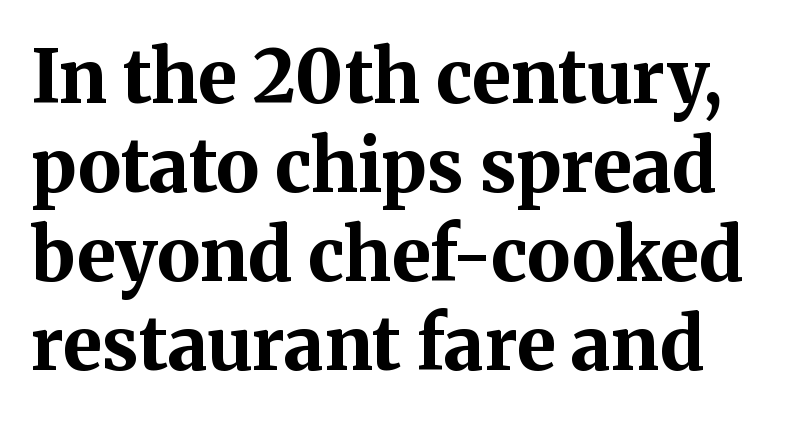
{"serif": "yes", "italic": "no", "bold": "yes", "weight": "bold", "width": "normal", "stroke_contrast": "medium", "x_height": "medium", "monospaced": "no", "underline": "no", "line_spacing_ratio": 1.22, "letter_spacing": "normal", "letter_spacing_em": 0.0, "glyph_px": 73}
